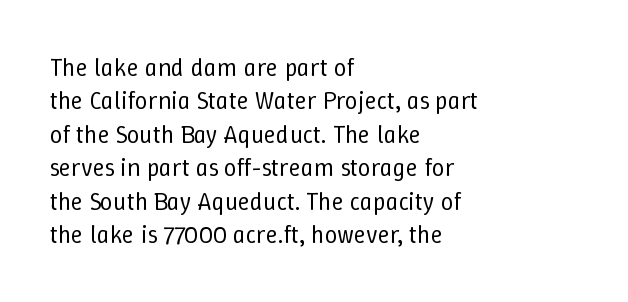
The image shows 25 px text type, upright; set left-aligned, normal line spacing (1.34x), normal letter spacing, not underlined.
